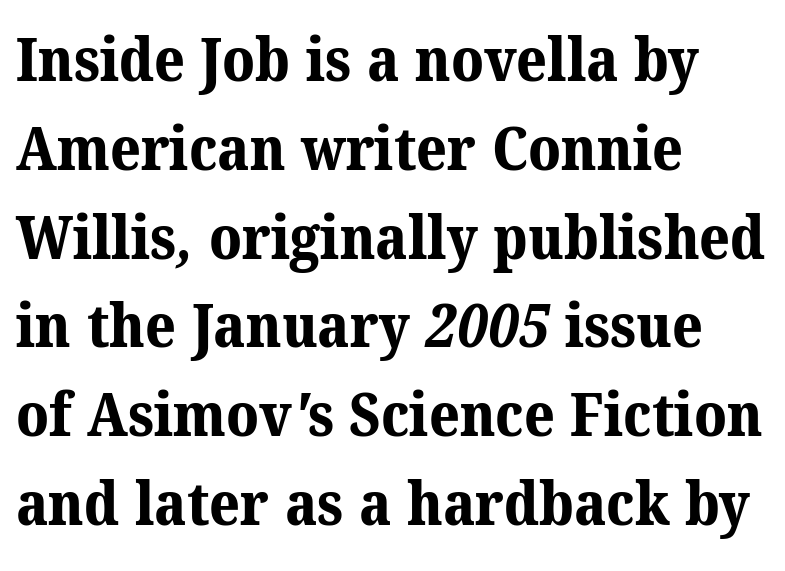
Q: Is the text bold? A: Yes.
Q: Is the typeface a serif or a sans-serif typeface? A: Serif.
Q: Is the text underlined? A: No.
Q: How is the paragraph aligned? A: Left-aligned.
Q: Is the spacing between letters normal or unusually wide? A: Normal.
Q: Is the spacing between lines tight, normal or loose? A: Normal.
Q: Width (condensed, normal, or wide)? A: Normal.
Q: Stroke contrast? A: Medium.
Q: x-height? A: Medium.
Q: Monospaced? A: No.
